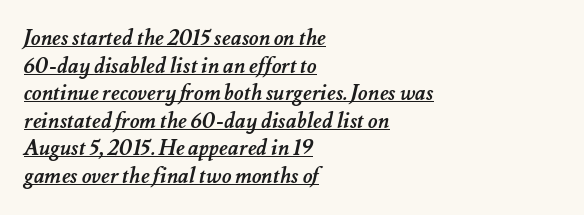
The image shows 21 px bold type; set left-aligned, normal line spacing (1.31x), normal letter spacing, underlined.
